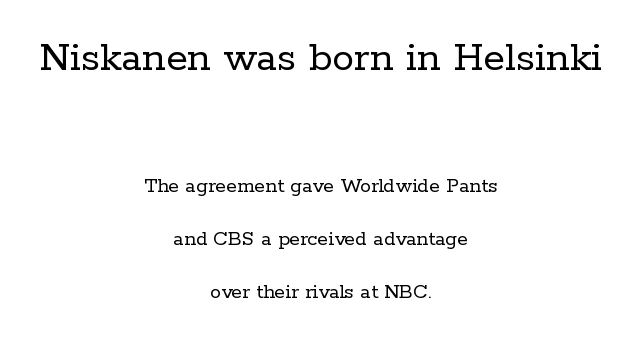
Q: Is the text bold? A: No.
Q: Is the text italic (slanted)? A: No, it is upright.
Q: Is the typeface a serif or a sans-serif typeface? A: Serif.
Q: Is the text underlined? A: No.
Q: How is the paragraph aligned? A: Centered.
Q: Is the spacing between letters normal or unusually wide? A: Normal.
Q: Is the spacing between lines tight, normal or loose? A: Loose.
Q: Which block of text is set in a larger size, the first (top) or the second (bottom)? A: The first (top) one.
Q: Width (condensed, normal, or wide)? A: Normal.
Q: Stroke contrast? A: Low.
Q: x-height? A: Medium.
Q: Monospaced? A: No.
